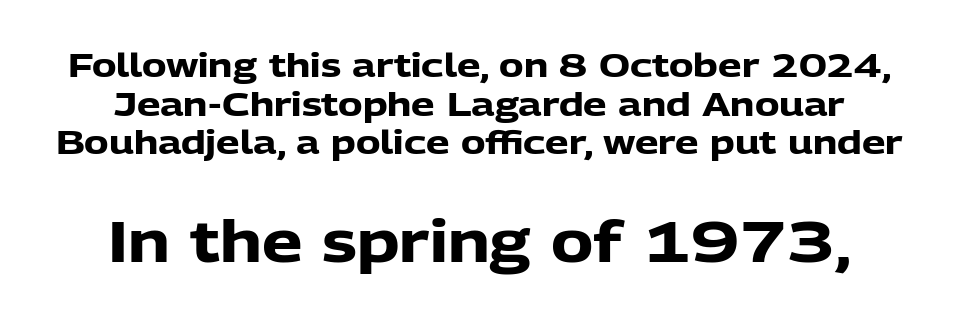
If you drew a line through each stem, it would be perfectly vertical. These two chunks differ in scale, with the bottom chunk taking the larger measure. Does the type have serifs? No, each stem ends abruptly. Stroke thickness is high; the sample reads as a true bold. Here the designer chose a conventional face with non-uniform glyph widths.
